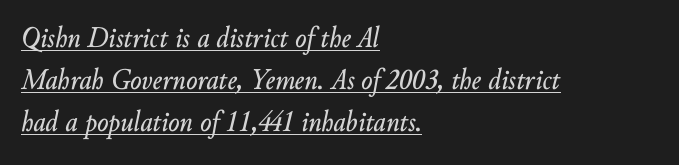
{"italic": "yes", "lean": "right", "slant_degrees": 10, "width": "normal", "stroke_contrast": "low", "x_height": "small", "monospaced": "no", "underline": "yes", "align": "left", "line_spacing": "normal", "line_spacing_ratio": 1.4, "letter_spacing": "normal", "letter_spacing_em": 0.0, "glyph_px": 30}
